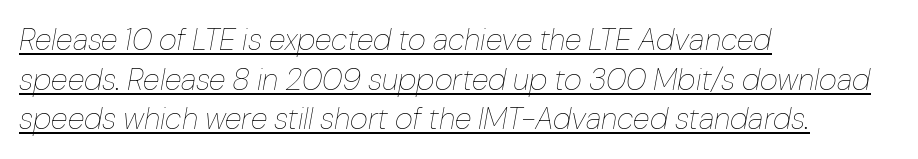
Q: Is the text bold? A: No.
Q: Is the text italic (slanted)? A: Yes, it leans right by about 10 degrees.
Q: Is the text underlined? A: Yes.
Q: How is the paragraph aligned? A: Left-aligned.
Q: Is the spacing between letters normal or unusually wide? A: Normal.
Q: Is the spacing between lines tight, normal or loose? A: Normal.
Q: Width (condensed, normal, or wide)? A: Normal.
Q: Stroke contrast? A: Low.
Q: x-height? A: Medium.
Q: Monospaced? A: No.
